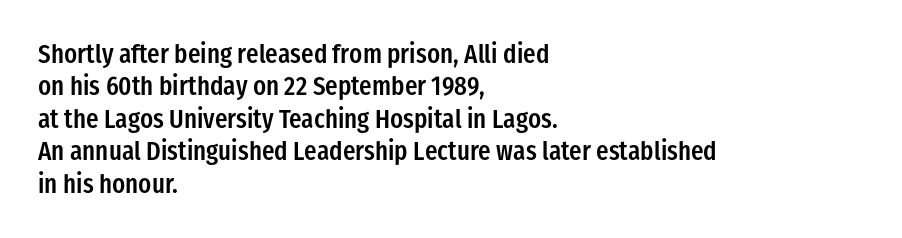
The image shows 26 px text type, upright; set left-aligned, normal line spacing (1.25x), normal letter spacing, not underlined.
